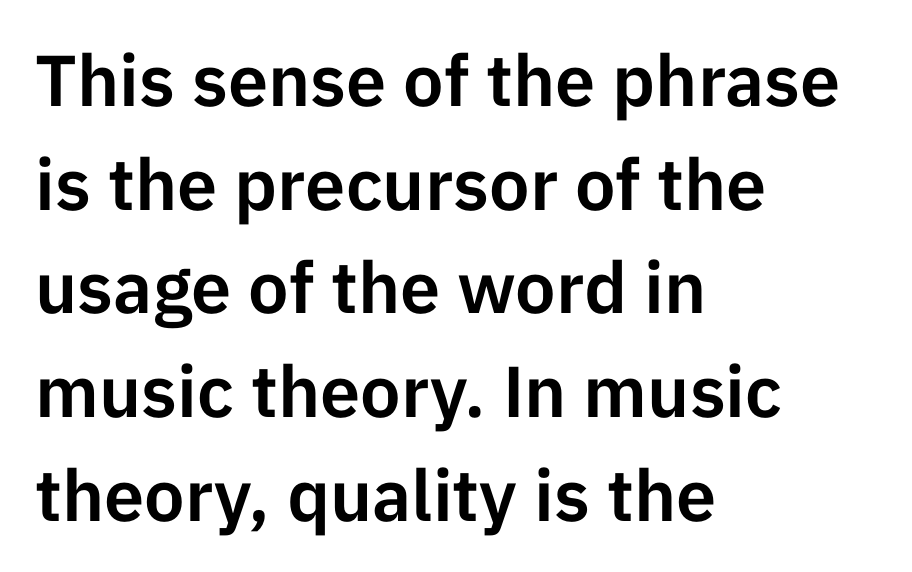
The image shows 72 px sans-serif type, upright; set left-aligned, normal line spacing (1.44x), normal letter spacing, not underlined; low stroke contrast and a medium x-height.
